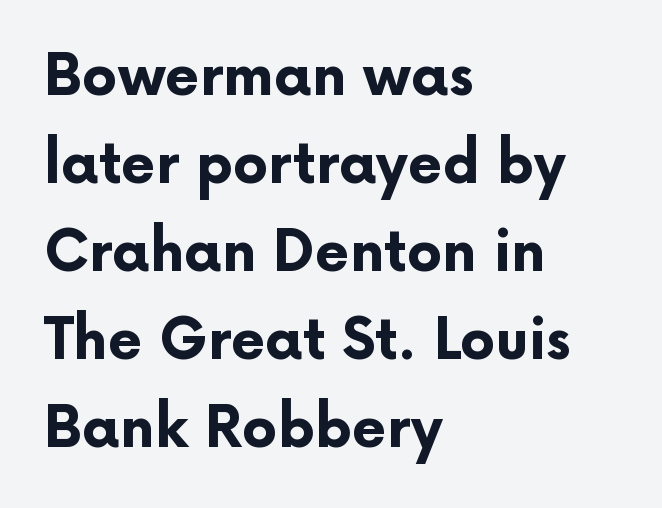
Compared with a centered layout, this one pins lines to the left instead. These lines were composed using upright roman letters. Clear beneath every line of the passage. This sample has the flowing, uneven cadence of proportional lettering. In terms of weight, the rendering is a true, heavy bold.
